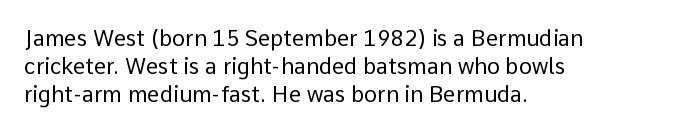
Normally led — the rows are evenly, conventionally spaced. Underlining? Definitely not there. The axis of the letterforms is exactly vertical. The passage is arranged the way most books set body copy — flush left. Default kerning and tracking; the words read as compact shapes.
